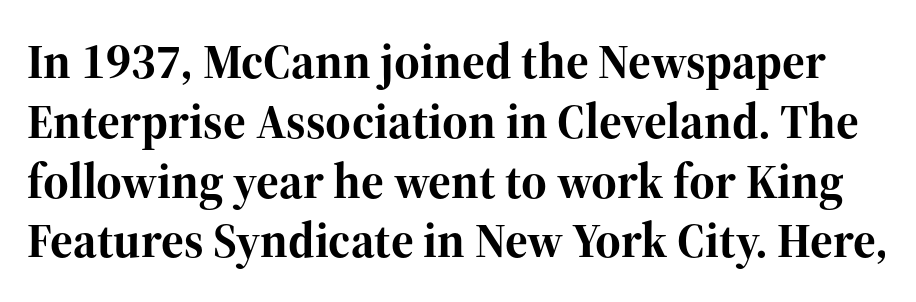
{"serif": "yes", "italic": "no", "bold": "yes", "weight": "bold", "width": "normal", "stroke_contrast": "high", "x_height": "medium", "monospaced": "no", "underline": "no", "line_spacing_ratio": 1.22, "letter_spacing": "normal", "letter_spacing_em": 0.0, "glyph_px": 49}
